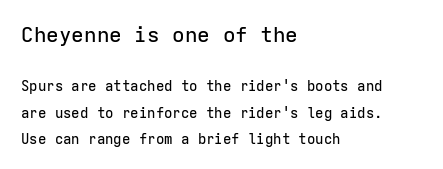
The image shows 21 px text type, upright; set left-aligned, line spacing 1.88x, normal letter spacing, not underlined; the first (top) block is 1.5x larger.
